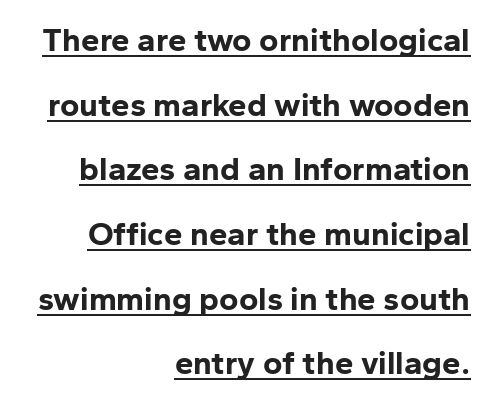
The passage shown has conventional tracking throughout. Note: no serifs on the glyphs. The face used here has the dense, thick strokes of a bold. Looks like someone drew a line under every word here. Reading down the column, the eye jumps a long way to each next line. Looks like regular typesetting: each glyph gets only the width it needs.
